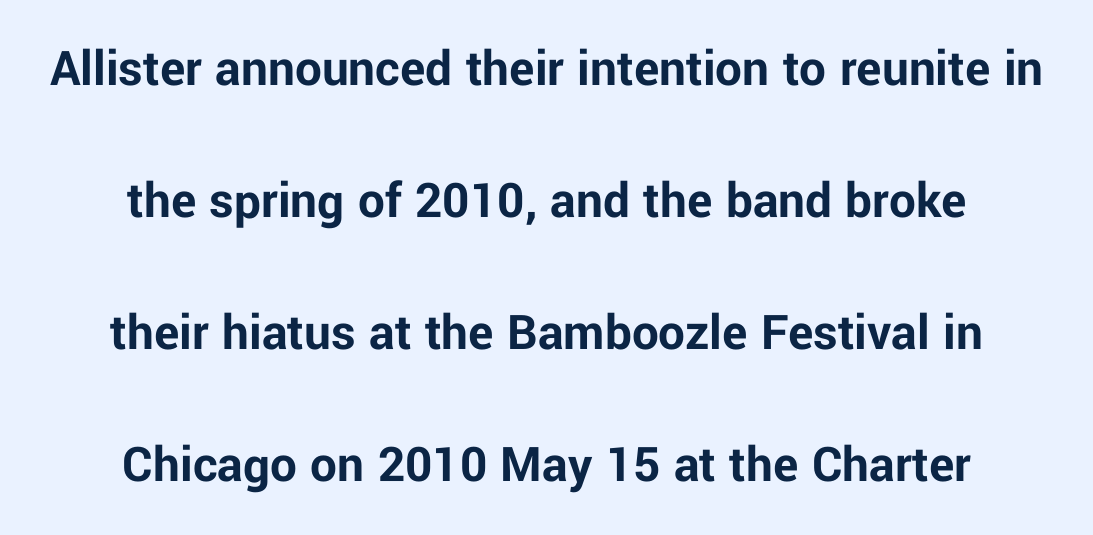
Q: Is the text bold? A: Yes.
Q: Is the text italic (slanted)? A: No, it is upright.
Q: Is the typeface a serif or a sans-serif typeface? A: Sans-serif.
Q: Is the text underlined? A: No.
Q: How is the paragraph aligned? A: Centered.
Q: Is the spacing between letters normal or unusually wide? A: Normal.
Q: Is the spacing between lines tight, normal or loose? A: Loose.
Q: Width (condensed, normal, or wide)? A: Normal.
Q: Stroke contrast? A: Low.
Q: x-height? A: Medium.
Q: Monospaced? A: No.
